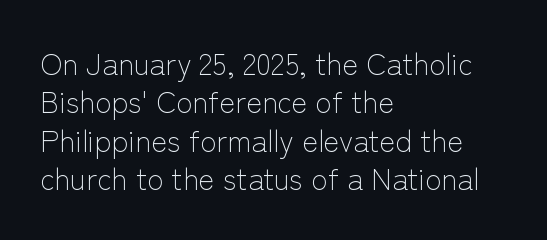
Q: Is the text bold? A: No.
Q: Is the text italic (slanted)? A: No, it is upright.
Q: Is the typeface a serif or a sans-serif typeface? A: Sans-serif.
Q: Is the text underlined? A: No.
Q: How is the paragraph aligned? A: Left-aligned.
Q: Is the spacing between letters normal or unusually wide? A: Normal.
Q: Is the spacing between lines tight, normal or loose? A: Normal.
Q: Width (condensed, normal, or wide)? A: Normal.
Q: Stroke contrast? A: Low.
Q: x-height? A: Medium.
Q: Monospaced? A: No.
